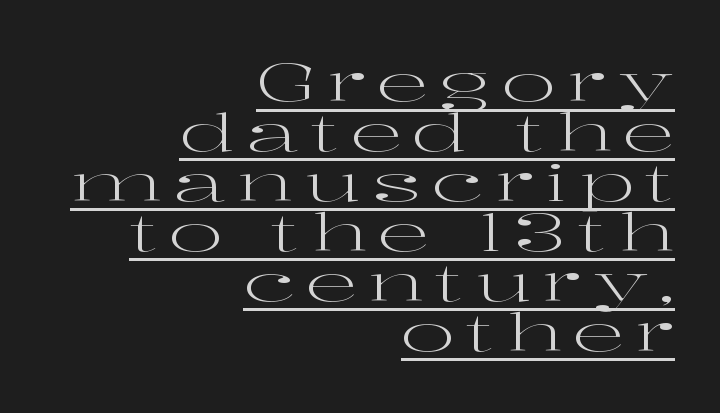
Q: Is the text bold? A: No.
Q: Is the text italic (slanted)? A: No, it is upright.
Q: Is the typeface a serif or a sans-serif typeface? A: Serif.
Q: Is the text underlined? A: Yes.
Q: How is the paragraph aligned? A: Right-aligned.
Q: Is the spacing between letters normal or unusually wide? A: Unusually wide.
Q: Is the spacing between lines tight, normal or loose? A: Tight.
Q: Width (condensed, normal, or wide)? A: Wide.
Q: Stroke contrast? A: High.
Q: x-height? A: Medium.
Q: Monospaced? A: No.
